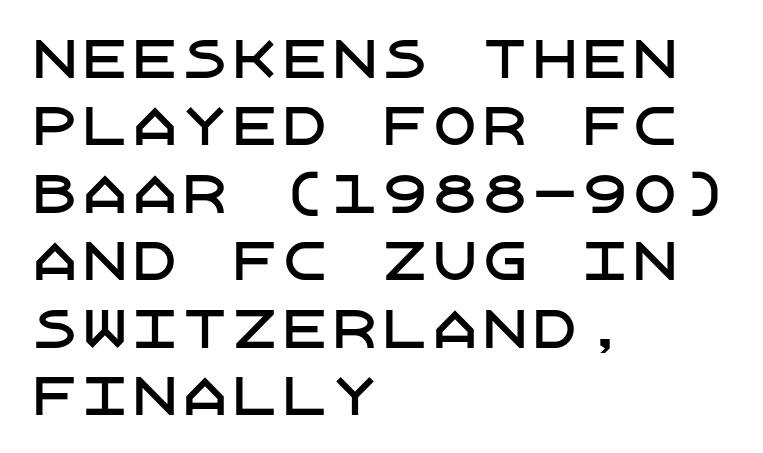
Q: Is the text italic (slanted)? A: No, it is upright.
Q: Is the typeface a serif or a sans-serif typeface? A: Sans-serif.
Q: Is the text underlined? A: No.
Q: How is the paragraph aligned? A: Left-aligned.
Q: Is the spacing between letters normal or unusually wide? A: Normal.
Q: Is the spacing between lines tight, normal or loose? A: Normal.
Q: Width (condensed, normal, or wide)? A: Normal.
Q: Stroke contrast? A: Low.
Q: x-height? A: Large.
